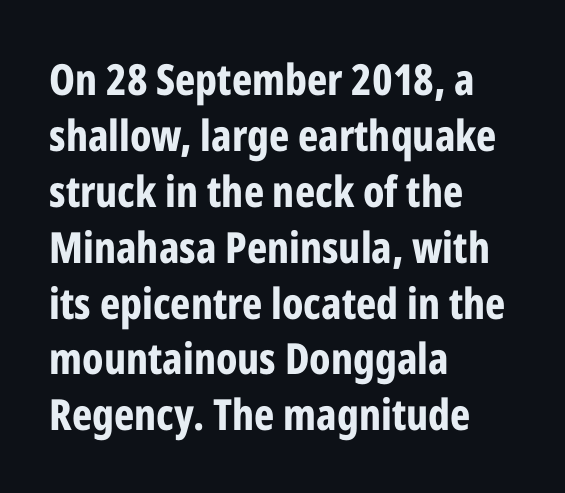
{"serif": "no", "italic": "no", "bold": "yes", "weight": "bold", "width": "condensed", "stroke_contrast": "low", "x_height": "medium", "monospaced": "no", "underline": "no", "align": "left", "line_spacing": "normal", "line_spacing_ratio": 1.3, "letter_spacing": "normal", "letter_spacing_em": 0.0, "glyph_px": 43}
